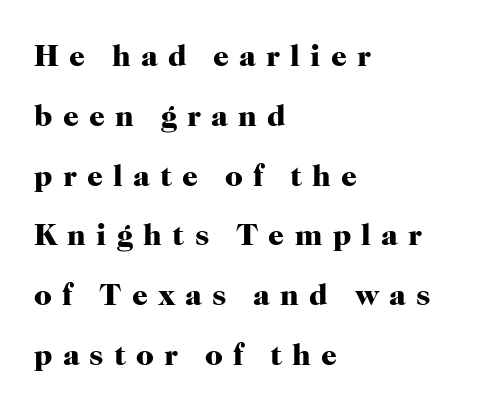
{"serif": "yes", "italic": "no", "bold": "yes", "weight": "heavy", "width": "normal", "stroke_contrast": "high", "x_height": "medium", "monospaced": "no", "underline": "no", "align": "left", "line_spacing": "loose", "line_spacing_ratio": 1.93, "letter_spacing": "wide", "letter_spacing_em": 0.33, "glyph_px": 31}
